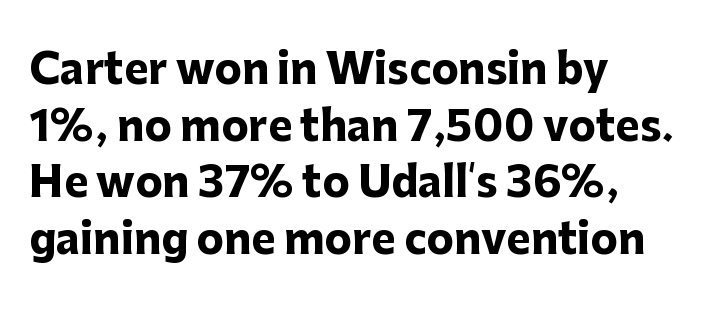
Q: Is the text bold? A: Yes.
Q: Is the text italic (slanted)? A: No, it is upright.
Q: Is the typeface a serif or a sans-serif typeface? A: Sans-serif.
Q: Is the text underlined? A: No.
Q: How is the paragraph aligned? A: Left-aligned.
Q: Is the spacing between letters normal or unusually wide? A: Normal.
Q: Is the spacing between lines tight, normal or loose? A: Normal.
Q: Width (condensed, normal, or wide)? A: Normal.
Q: Stroke contrast? A: Low.
Q: x-height? A: Medium.
Q: Monospaced? A: No.
